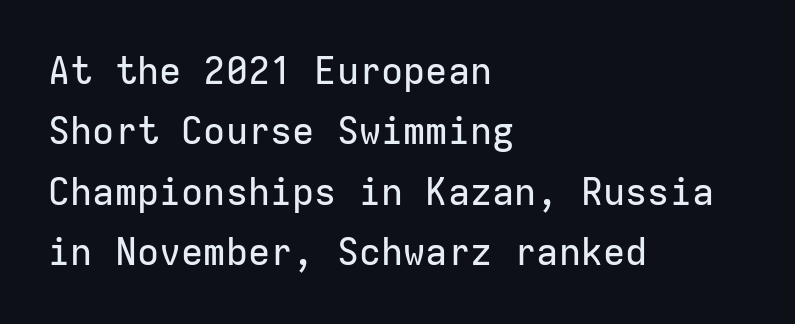
The face used here is a sans, in the tradition of grotesques and geometrics. Each word holds together tightly as a unit, with standard inter-letter gaps. This sample uses an upright cut, with every glyph sitting square on the baseline. Vertically, the passage feels balanced, rows spaced as you'd expect. Think of a typewriter: that constant character pitch is what you see here. The baseline area is clear.
